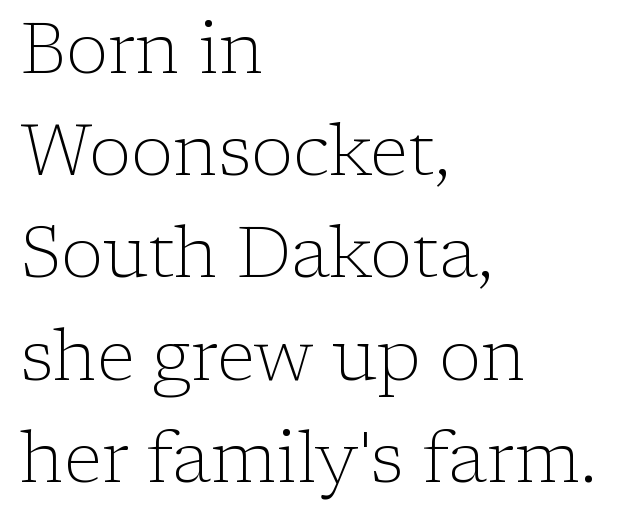
{"serif": "yes", "italic": "no", "bold": "no", "weight": "light", "width": "normal", "stroke_contrast": "low", "x_height": "medium", "monospaced": "no", "underline": "no", "align": "left", "line_spacing": "normal", "line_spacing_ratio": 1.44, "letter_spacing": "normal", "letter_spacing_em": 0.0, "glyph_px": 71}
